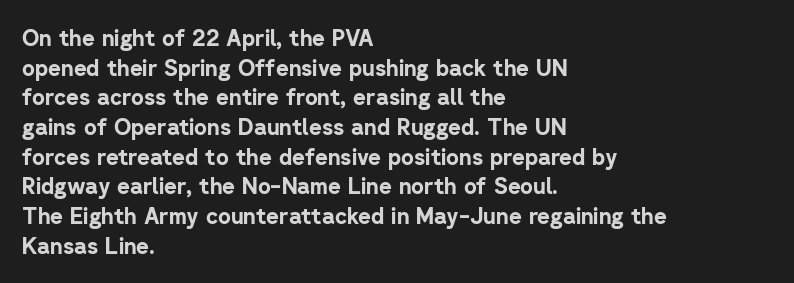
Caption: standard tracking, unaltered. Bold? Absolutely — the strokes are thick and heavy. Where is the straight margin? On the left. The line-height multiplier appears to be the usual default. Underlining? Definitely not there. Upright lettering throughout.
